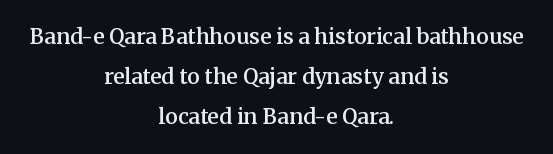
Q: Is the text bold? A: Semi-bold.
Q: Is the text italic (slanted)? A: No, it is upright.
Q: Is the text underlined? A: No.
Q: How is the paragraph aligned? A: Centered.
Q: Is the spacing between letters normal or unusually wide? A: Normal.
Q: Is the spacing between lines tight, normal or loose? A: Loose.
